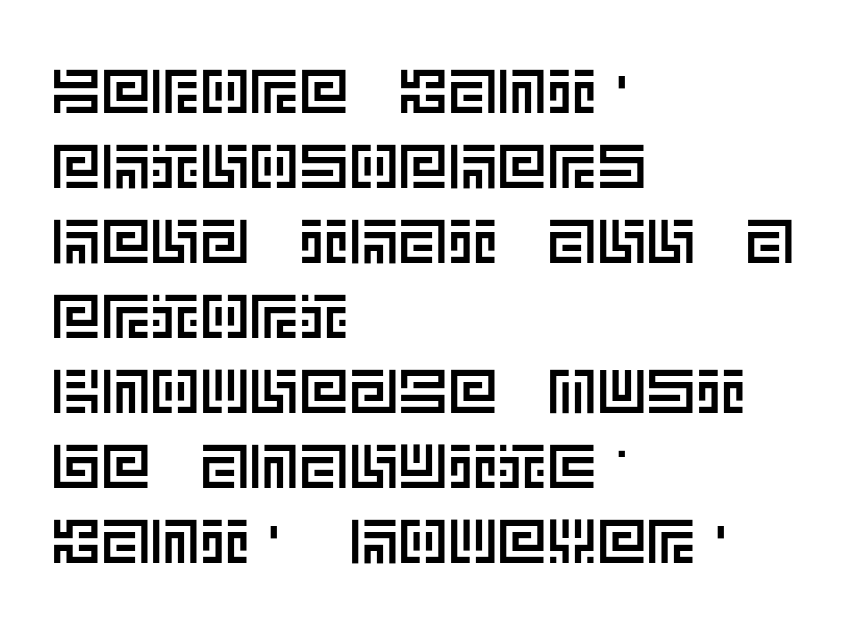
{"italic": "no", "width": "normal", "x_height": "large", "underline": "no", "align": "left", "line_spacing_ratio": 1.21, "letter_spacing": "normal", "letter_spacing_em": 0.0, "glyph_px": 62}
